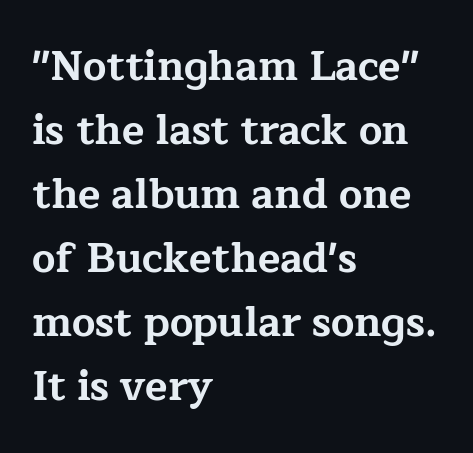
{"serif": "yes", "italic": "no", "bold": "yes", "weight": "bold", "width": "wide", "stroke_contrast": "low", "x_height": "medium", "monospaced": "no", "underline": "no", "align": "left", "line_spacing": "normal", "line_spacing_ratio": 1.56, "letter_spacing": "normal", "letter_spacing_em": 0.0, "glyph_px": 41}
